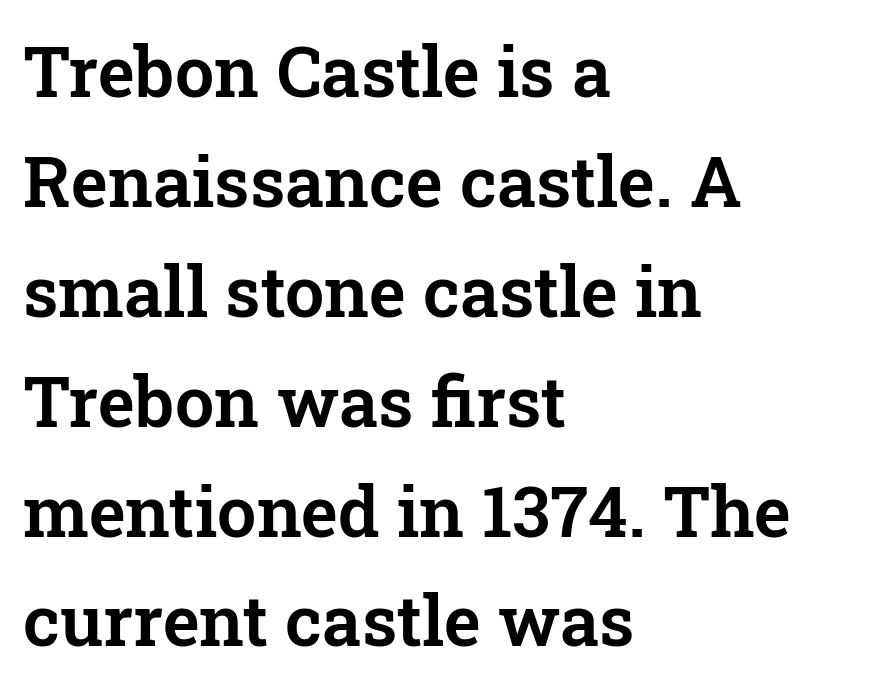
The image shows 70 px serif type, upright; set left-aligned, normal line spacing (1.57x), normal letter spacing, not underlined; low stroke contrast and a medium x-height.
